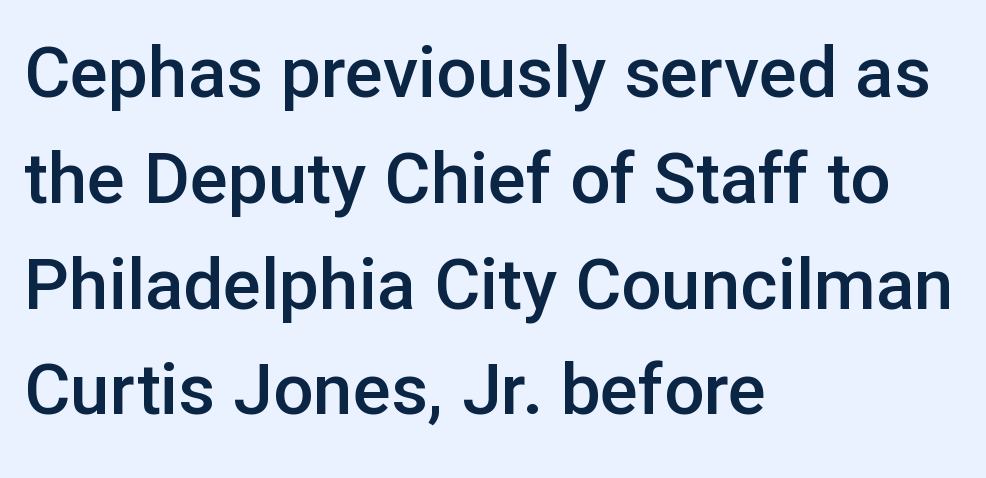
The image shows 71 px semibold sans-serif type, upright; set left-aligned, normal line spacing (1.49x), normal letter spacing, not underlined; low stroke contrast and a medium x-height.
